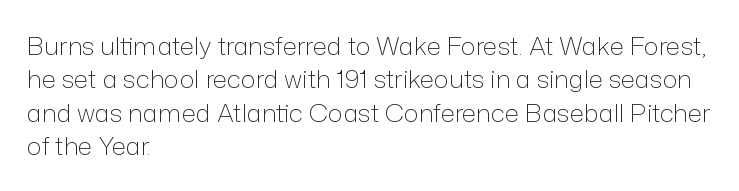
Q: Is the text bold? A: No.
Q: Is the text italic (slanted)? A: No, it is upright.
Q: Is the text underlined? A: No.
Q: How is the paragraph aligned? A: Left-aligned.
Q: Is the spacing between letters normal or unusually wide? A: Normal.
Q: Is the spacing between lines tight, normal or loose? A: Normal.
